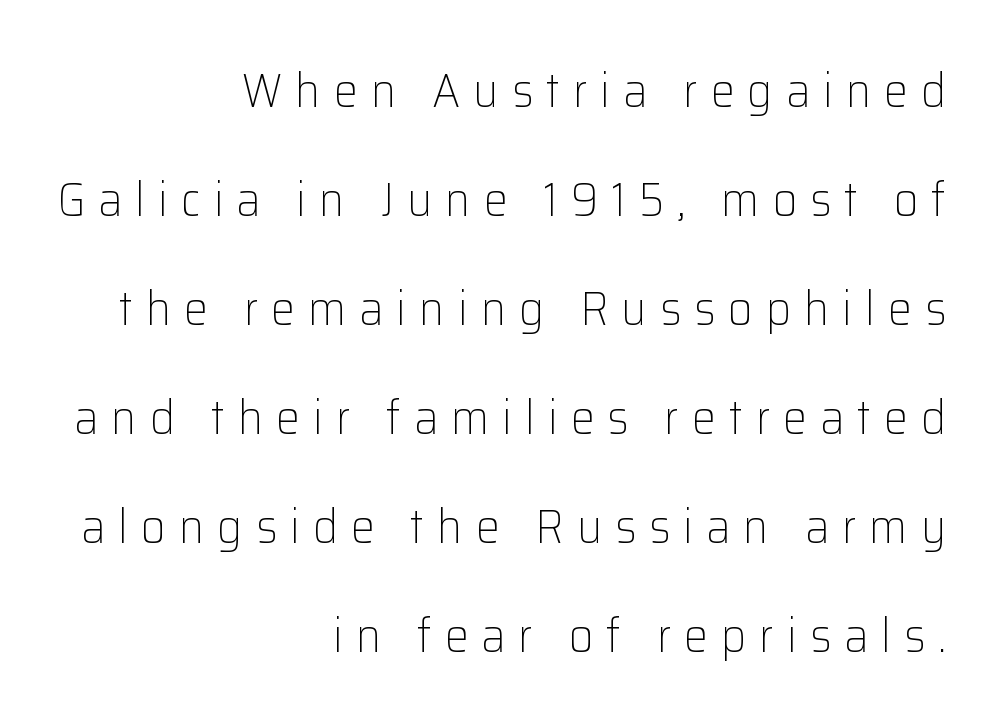
The image shows 48 px light sans-serif type, upright; set right-aligned, loose line spacing (2.27x), unusually wide letter spacing (+0.27 em), not underlined; low stroke contrast and a medium x-height.
